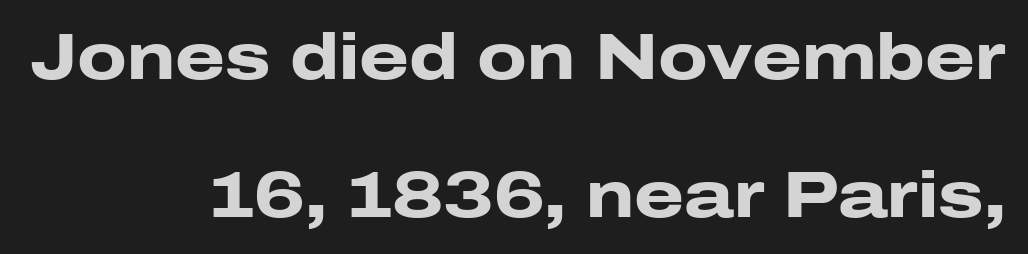
The string is rendered with underlining switched off. To sum up the face: it is a sans, with no serifs. Summary of vertical rhythm: relaxed, with wide interline spacing. The rendering uses a bold face; every stroke is thick and dark. This sample uses plain, unmodified letter spacing.
